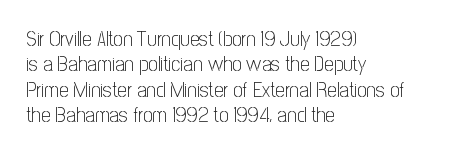
Q: Is the text bold? A: No.
Q: Is the text italic (slanted)? A: No, it is upright.
Q: Is the text underlined? A: No.
Q: How is the paragraph aligned? A: Left-aligned.
Q: Is the spacing between letters normal or unusually wide? A: Normal.
